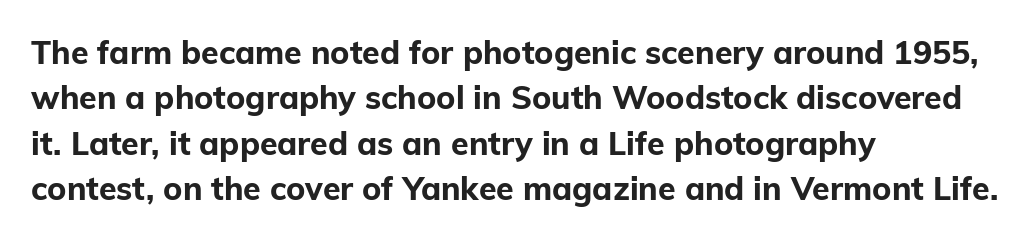
Q: Is the text bold? A: Yes.
Q: Is the text italic (slanted)? A: No, it is upright.
Q: Is the typeface a serif or a sans-serif typeface? A: Sans-serif.
Q: Is the text underlined? A: No.
Q: How is the paragraph aligned? A: Left-aligned.
Q: Is the spacing between letters normal or unusually wide? A: Normal.
Q: Is the spacing between lines tight, normal or loose? A: Normal.
Q: Width (condensed, normal, or wide)? A: Normal.
Q: Stroke contrast? A: Low.
Q: x-height? A: Medium.
Q: Monospaced? A: No.
